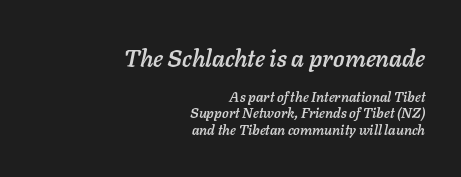
Block one is the big one; block two sits smaller underneath. A typesetter would mark this as italic. The baseline area is clear. Characters follow at the spacing the type designer built in. Typeset ragged left — the right edge is the straight one.
